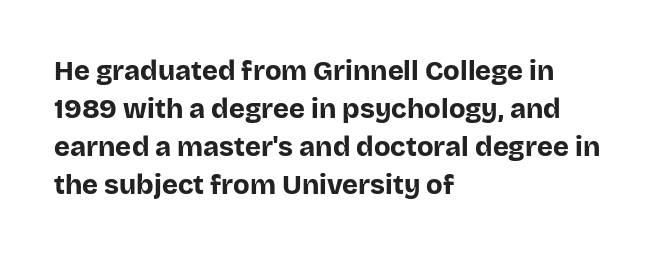
Q: Is the text bold? A: Yes.
Q: Is the text italic (slanted)? A: No, it is upright.
Q: Is the text underlined? A: No.
Q: How is the paragraph aligned? A: Left-aligned.
Q: Is the spacing between letters normal or unusually wide? A: Normal.
Q: Is the spacing between lines tight, normal or loose? A: Normal.
